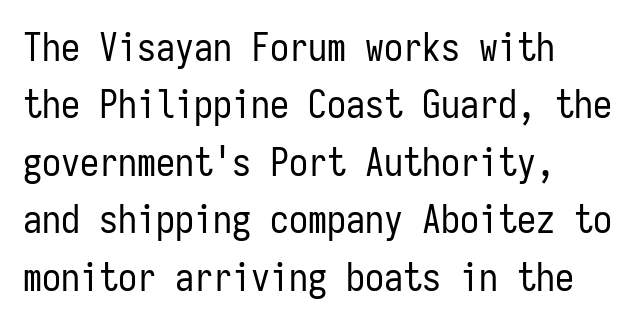
Q: Is the text bold? A: No.
Q: Is the text italic (slanted)? A: No, it is upright.
Q: Is the typeface a serif or a sans-serif typeface? A: Sans-serif.
Q: Is the text underlined? A: No.
Q: Is the spacing between letters normal or unusually wide? A: Normal.
Q: Is the spacing between lines tight, normal or loose? A: Normal.
Q: Width (condensed, normal, or wide)? A: Condensed.
Q: Stroke contrast? A: Low.
Q: x-height? A: Medium.
Q: Monospaced? A: Yes.
